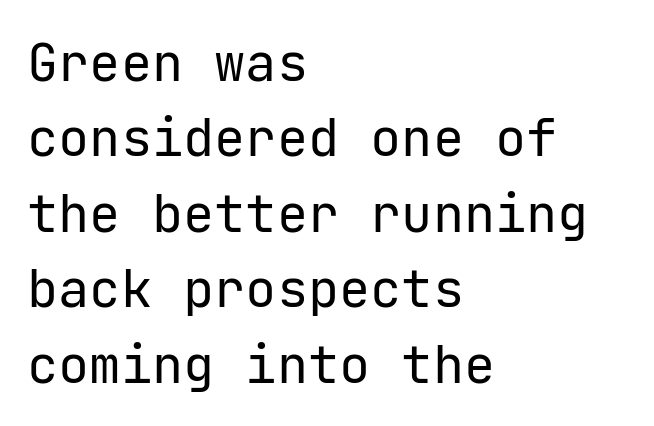
The image shows 52 px regular-weight sans-serif type, upright; set left-aligned, normal line spacing (1.45x), normal letter spacing, not underlined; low stroke contrast and a medium x-height.
